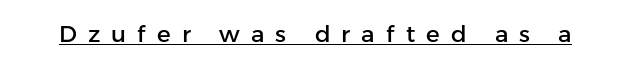
Q: Is the text italic (slanted)? A: No, it is upright.
Q: Is the text underlined? A: Yes.
Q: Is the spacing between letters normal or unusually wide? A: Unusually wide.
